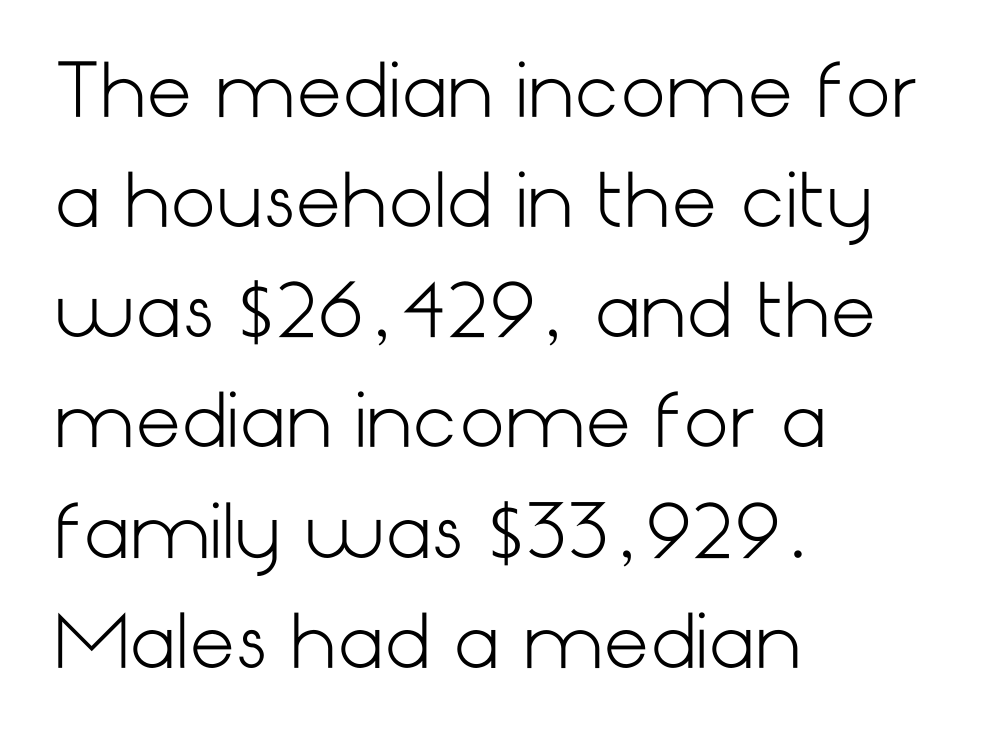
{"serif": "no", "italic": "no", "bold": "no", "weight": "light", "width": "normal", "stroke_contrast": "low", "x_height": "medium", "underline": "no", "align": "left", "line_spacing": "normal", "line_spacing_ratio": 1.53, "letter_spacing": "normal", "letter_spacing_em": 0.0, "glyph_px": 72}
